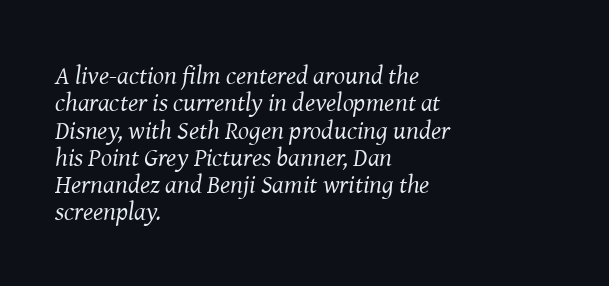
A typesetter would call this zero additional tracking. The space between consecutive lines is stingy. These lines were composed using italics. Bold? No — there's no thickening of the strokes. Descender tails drop into unmarked territory.
